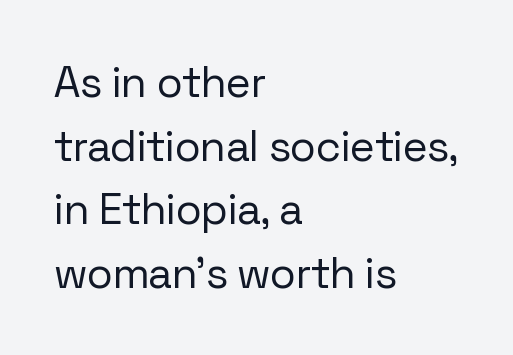
Q: Is the text bold? A: No.
Q: Is the text italic (slanted)? A: No, it is upright.
Q: Is the typeface a serif or a sans-serif typeface? A: Sans-serif.
Q: Is the text underlined? A: No.
Q: How is the paragraph aligned? A: Left-aligned.
Q: Is the spacing between letters normal or unusually wide? A: Normal.
Q: Is the spacing between lines tight, normal or loose? A: Normal.
Q: Width (condensed, normal, or wide)? A: Normal.
Q: Stroke contrast? A: Low.
Q: x-height? A: Medium.
Q: Monospaced? A: No.
